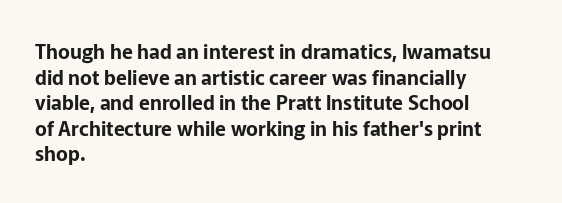
Nobody drew a line under any word here. Italic? Not at all — the glyphs are vertical. The rendering uses a moderate line-height, typical for paragraphs. You could call the tracking neutral — neither tight nor loose. This sample is left-justified, so line endings fall wherever the words run out.
